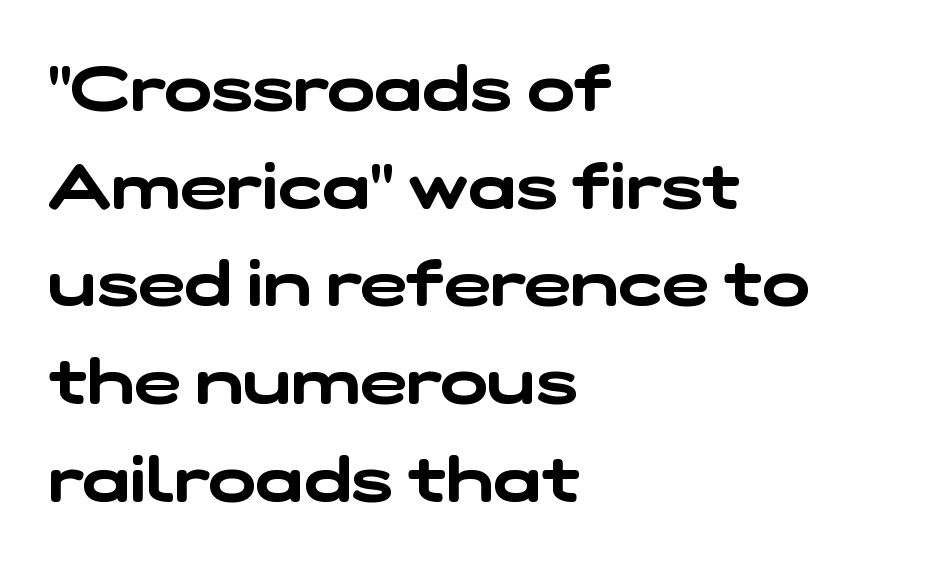
Q: Is the typeface a serif or a sans-serif typeface? A: Sans-serif.
Q: Is the text underlined? A: No.
Q: How is the paragraph aligned? A: Left-aligned.
Q: Is the spacing between letters normal or unusually wide? A: Normal.
Q: Is the spacing between lines tight, normal or loose? A: Normal.
Q: Width (condensed, normal, or wide)? A: Wide.
Q: Stroke contrast? A: Low.
Q: x-height? A: Medium.
Q: Monospaced? A: No.
